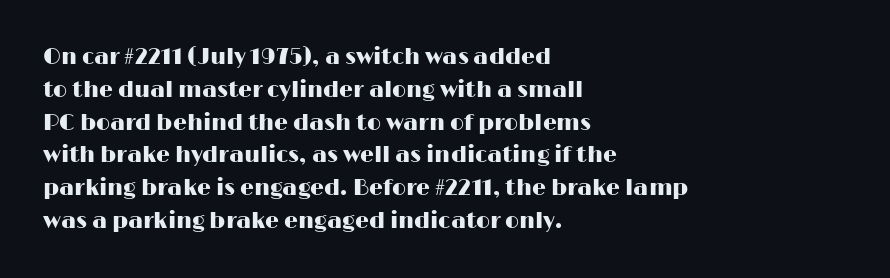
{"italic": "no", "underline": "no", "align": "left", "line_spacing": "normal", "line_spacing_ratio": 1.49, "letter_spacing": "normal", "letter_spacing_em": 0.0, "glyph_px": 22}
